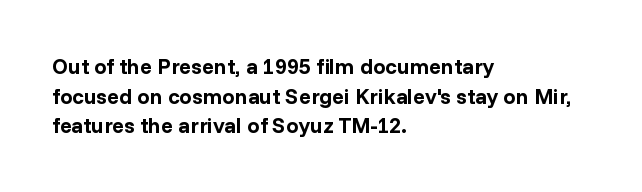
Q: Is the text bold? A: Yes.
Q: Is the text italic (slanted)? A: No, it is upright.
Q: Is the text underlined? A: No.
Q: How is the paragraph aligned? A: Left-aligned.
Q: Is the spacing between letters normal or unusually wide? A: Normal.
Q: Is the spacing between lines tight, normal or loose? A: Normal.
